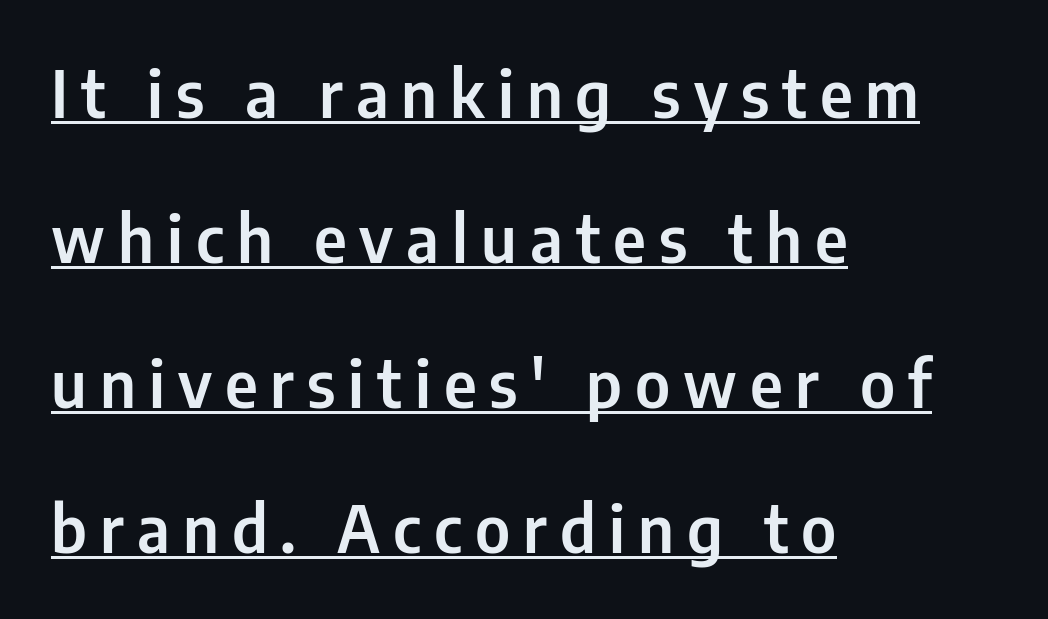
The lines are spread far apart with generous leading. In terms of posture, this sample is upright. Compared with undecorated copy, this sample adds a rule below the words. The characters display no serif detailing; their extremities are plain. The compositor pushed each line to the left boundary. Looks like regular typesetting: each glyph gets only the width it needs.
